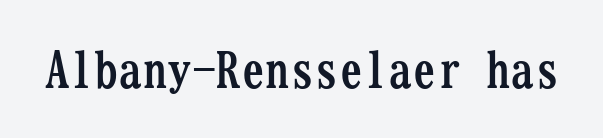
The image shows 49 px semibold, condensed serif type, upright, monospaced; set normal letter spacing, not underlined; low stroke contrast and a medium x-height.
